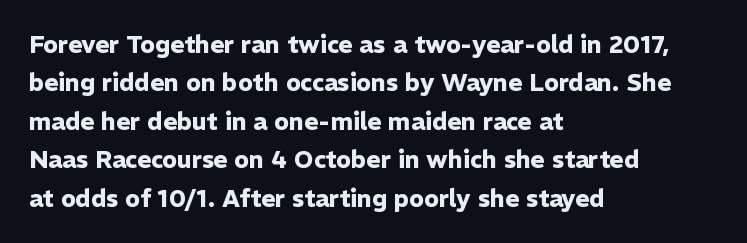
The image shows 24 px bold type, upright; set left-aligned, normal line spacing (1.6x), normal letter spacing, not underlined.
